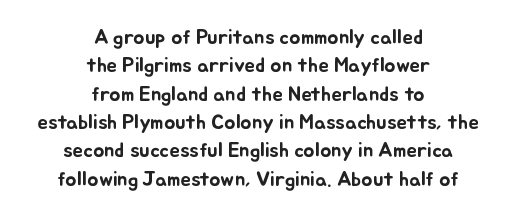
{"italic": "no", "underline": "no", "align": "center", "line_spacing": "normal", "line_spacing_ratio": 1.35, "letter_spacing": "normal", "letter_spacing_em": 0.0, "glyph_px": 21}
